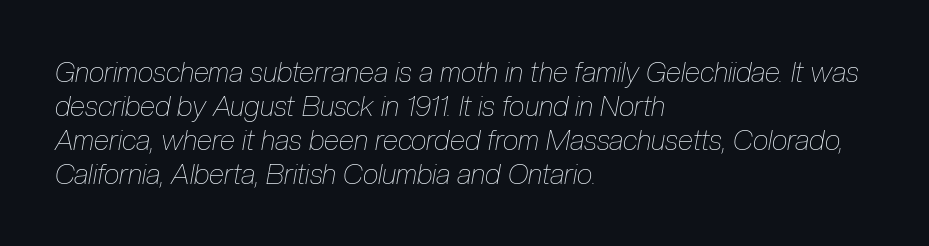
Q: Is the text bold? A: No.
Q: Is the text italic (slanted)? A: Yes, it leans right by about 10 degrees.
Q: Is the text underlined? A: No.
Q: How is the paragraph aligned? A: Left-aligned.
Q: Is the spacing between letters normal or unusually wide? A: Normal.
Q: Width (condensed, normal, or wide)? A: Condensed.
Q: Stroke contrast? A: Low.
Q: x-height? A: Medium.
Q: Monospaced? A: No.
